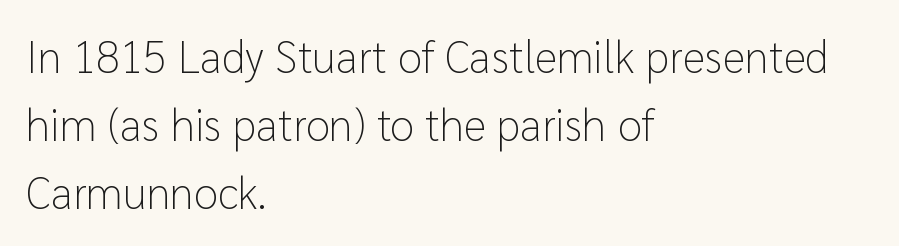
The image shows 44 px light sans-serif type, upright; set left-aligned, normal line spacing (1.54x), normal letter spacing, not underlined; low stroke contrast and a medium x-height.
